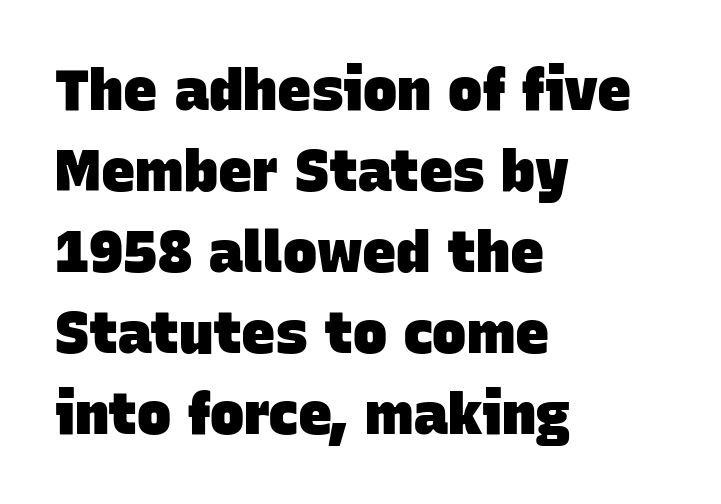
{"serif": "no", "bold": "yes", "weight": "heavy", "width": "normal", "stroke_contrast": "low", "x_height": "large", "monospaced": "no", "underline": "no", "align": "left", "line_spacing": "normal", "line_spacing_ratio": 1.42, "letter_spacing": "normal", "letter_spacing_em": 0.0, "glyph_px": 57}
